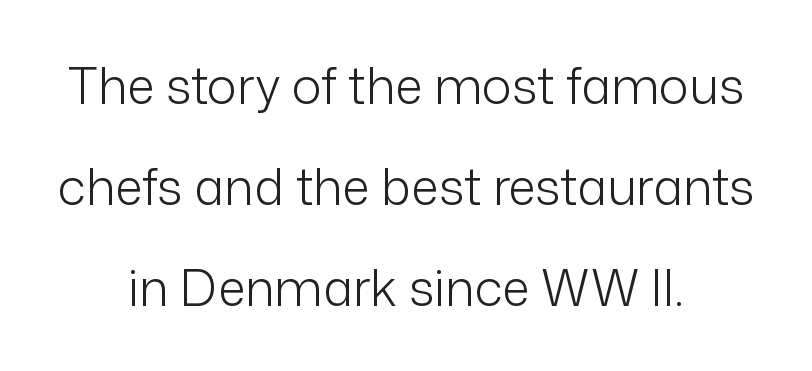
Ordinary non-slanted type is in use. Interline gaps are noticeably wide in this sample. Short note: letters normally spaced. You could not count columns in this text — the font is proportionally spaced.
